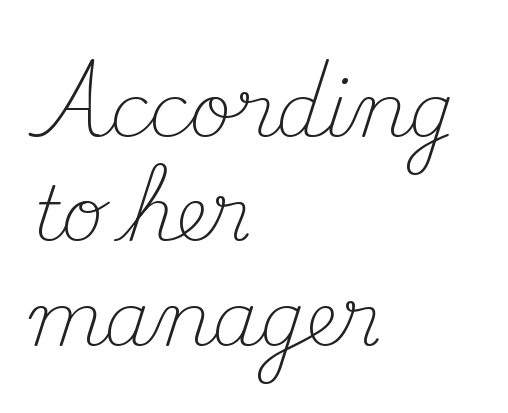
The rag falls on the right side of this text block. The passage shown is not underscored anywhere. Check where the strokes stop: tiny serifs finish them off. The line-height multiplier appears to be the usual default.
